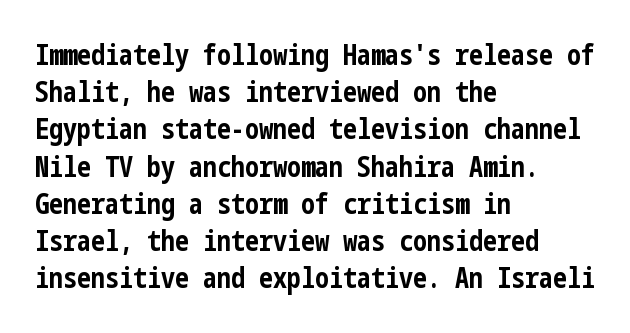
Vertically, the passage feels balanced, rows spaced as you'd expect. In terms of letterform style, serifs are entirely absent. Each glyph is drawn with heavy, bold strokes. Each word holds together tightly as a unit, with standard inter-letter gaps.
